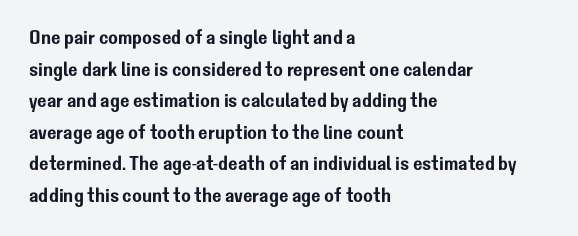
The image shows 20 px text type, upright; set left-aligned, normal line spacing (1.58x), normal letter spacing, not underlined.
